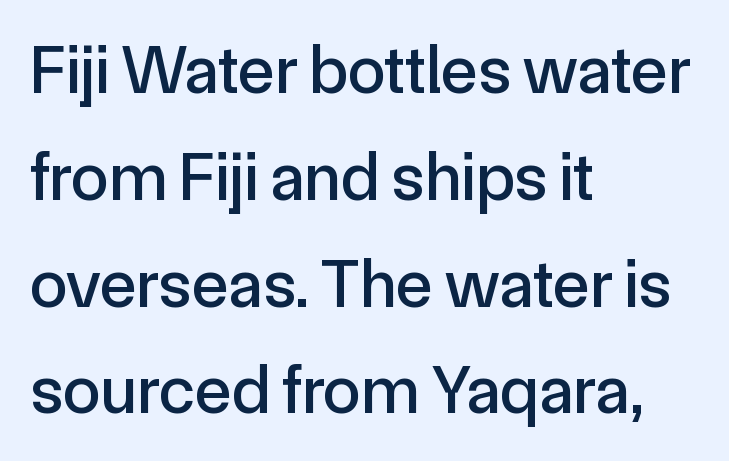
The image shows 68 px sans-serif type, upright; set left-aligned, normal line spacing (1.57x), normal letter spacing, not underlined; a medium x-height.
